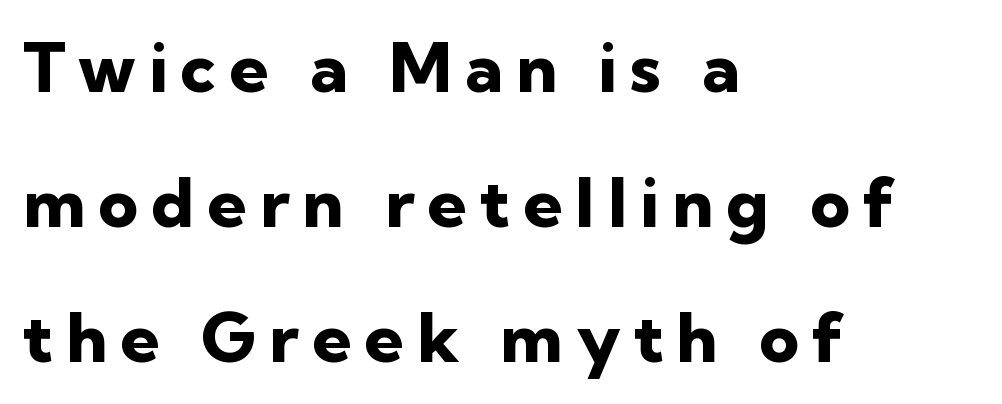
Q: Is the text bold? A: Yes.
Q: Is the text italic (slanted)? A: No, it is upright.
Q: Is the typeface a serif or a sans-serif typeface? A: Sans-serif.
Q: Is the text underlined? A: No.
Q: How is the paragraph aligned? A: Left-aligned.
Q: Is the spacing between lines tight, normal or loose? A: Loose.
Q: Width (condensed, normal, or wide)? A: Normal.
Q: Stroke contrast? A: Low.
Q: x-height? A: Medium.
Q: Monospaced? A: No.
